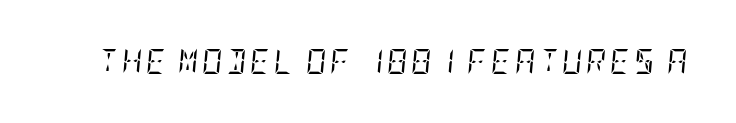
Descenders hang freely into open space. Designer's note — italics engaged. The font is comparable to plain body text, perhaps lighter.
